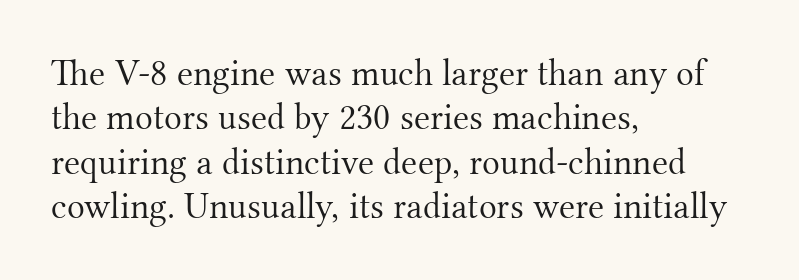
{"serif": "yes", "italic": "no", "bold": "no", "weight": "light", "width": "normal", "stroke_contrast": "medium", "x_height": "small", "monospaced": "no", "underline": "no", "align": "left", "line_spacing_ratio": 1.2, "letter_spacing": "normal", "letter_spacing_em": 0.0, "glyph_px": 37}
